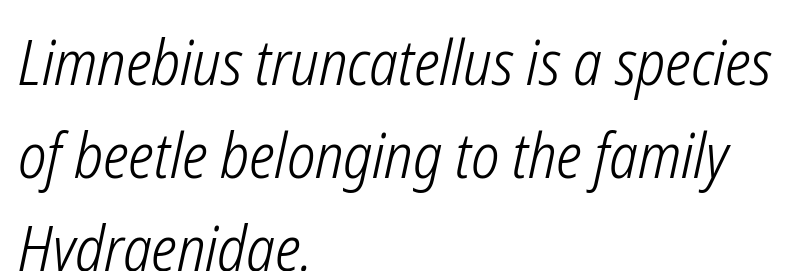
The weight would be labelled regular, book, light, or lighter still. Each new line begins a customary step beneath the previous one. These lines keep a tight, regular rhythm from letter to letter. In CSS terms this would be text-align: left.
